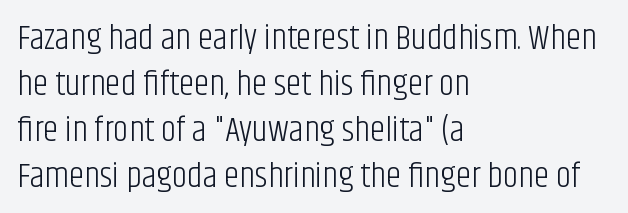
{"serif": "no", "italic": "no", "bold": "no", "weight": "light", "width": "condensed", "stroke_contrast": "low", "x_height": "large", "monospaced": "no", "underline": "no", "align": "left", "line_spacing": "normal", "line_spacing_ratio": 1.31, "letter_spacing": "normal", "letter_spacing_em": 0.0, "glyph_px": 35}
